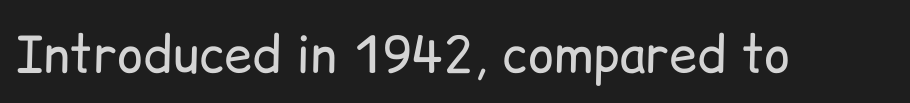
Q: Is the text bold? A: No.
Q: Is the text italic (slanted)? A: No, it is upright.
Q: Is the typeface a serif or a sans-serif typeface? A: Sans-serif.
Q: Is the text underlined? A: No.
Q: Is the spacing between letters normal or unusually wide? A: Normal.
Q: Width (condensed, normal, or wide)? A: Normal.
Q: Stroke contrast? A: Low.
Q: x-height? A: Medium.
Q: Monospaced? A: No.
